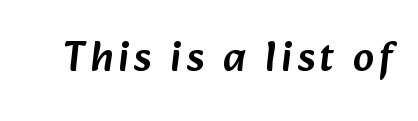
The image shows 42 px sans-serif type; set not underlined; low stroke contrast and a medium x-height.
